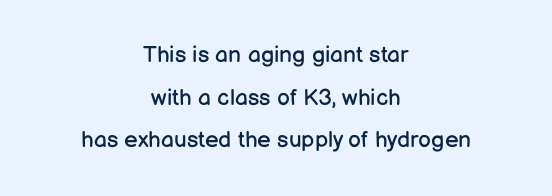
{"italic": "no", "bold": "no", "underline": "no", "align": "center", "line_spacing_ratio": 1.85, "letter_spacing": "normal", "letter_spacing_em": 0.0, "glyph_px": 23}
